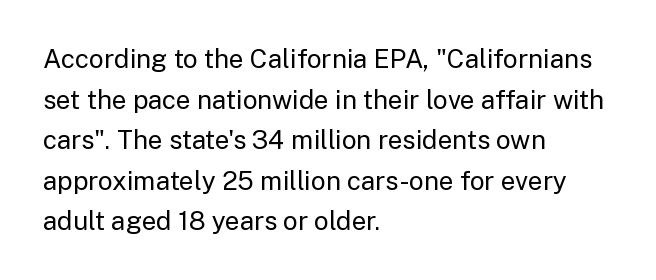
Q: Is the text bold? A: No.
Q: Is the text italic (slanted)? A: No, it is upright.
Q: Is the text underlined? A: No.
Q: How is the paragraph aligned? A: Left-aligned.
Q: Is the spacing between letters normal or unusually wide? A: Normal.
Q: Is the spacing between lines tight, normal or loose? A: Normal.
